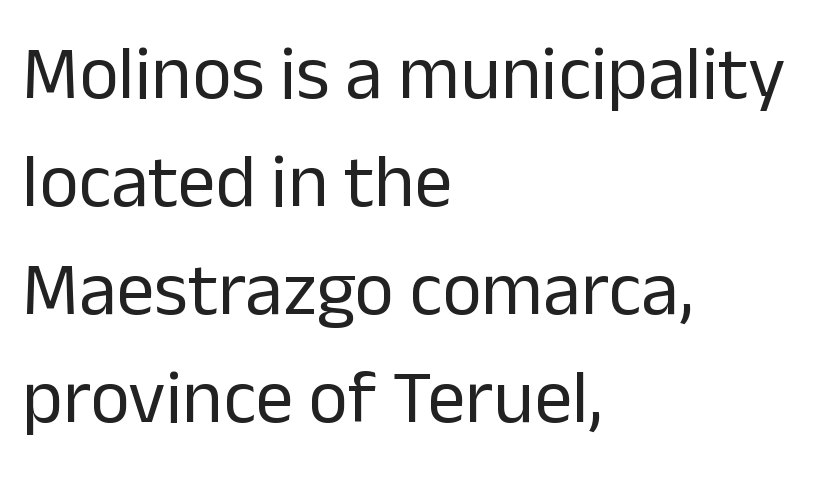
{"serif": "no", "italic": "no", "bold": "no", "weight": "regular", "width": "normal", "stroke_contrast": "low", "x_height": "medium", "monospaced": "no", "underline": "no", "align": "left", "line_spacing": "normal", "line_spacing_ratio": 1.42, "letter_spacing": "normal", "letter_spacing_em": 0.0, "glyph_px": 76}
